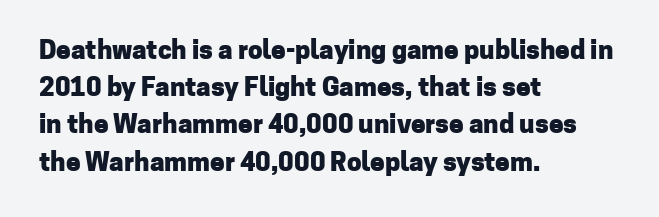
The image shows 26 px bold type, upright; set left-aligned, normal line spacing (1.43x), normal letter spacing, not underlined.
